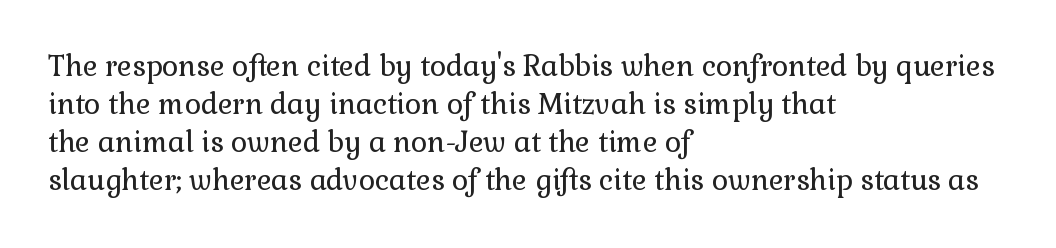
{"serif": "yes", "italic": "no", "bold": "no", "weight": "regular", "width": "normal", "x_height": "medium", "monospaced": "no", "underline": "no", "align": "left", "line_spacing": "normal", "line_spacing_ratio": 1.36, "letter_spacing": "normal", "letter_spacing_em": 0.0, "glyph_px": 28}
